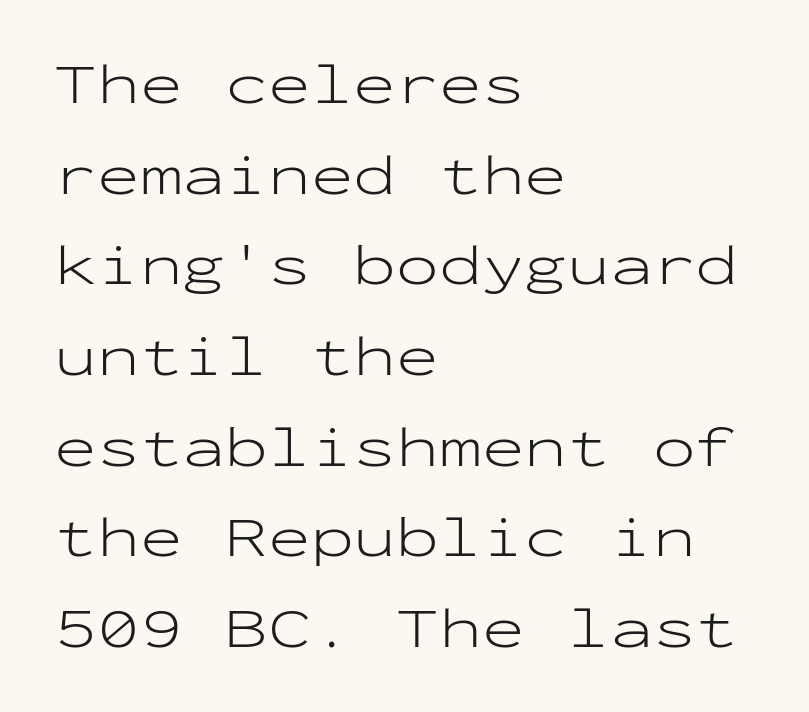
The image shows 57 px light, wide sans-serif type, upright, monospaced; set left-aligned, normal line spacing (1.59x), normal letter spacing, not underlined; low stroke contrast and a medium x-height.
